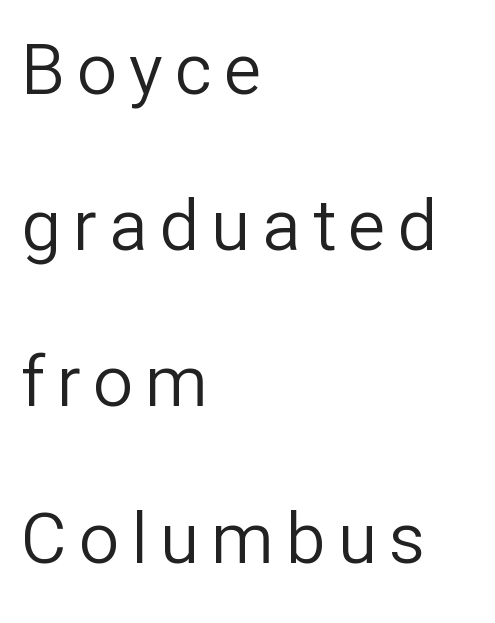
{"serif": "no", "italic": "no", "bold": "no", "weight": "regular", "width": "normal", "stroke_contrast": "low", "x_height": "medium", "monospaced": "no", "underline": "no", "align": "left", "line_spacing": "loose", "line_spacing_ratio": 2.2, "glyph_px": 71}
